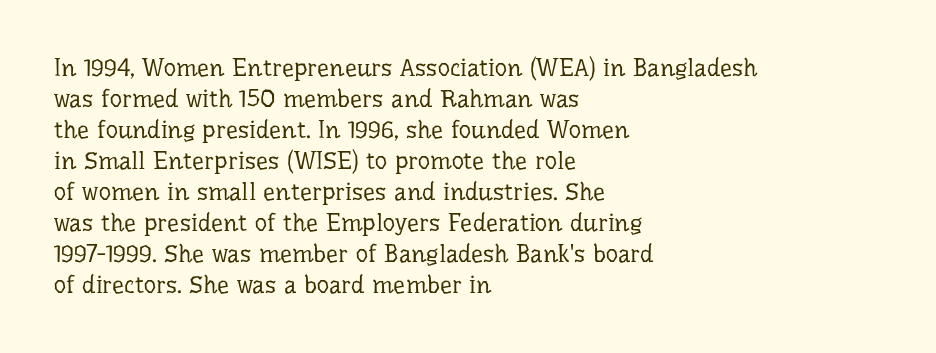
Q: Is the text bold? A: No.
Q: Is the text italic (slanted)? A: No, it is upright.
Q: Is the text underlined? A: No.
Q: How is the paragraph aligned? A: Left-aligned.
Q: Is the spacing between letters normal or unusually wide? A: Normal.
Q: Is the spacing between lines tight, normal or loose? A: Normal.
